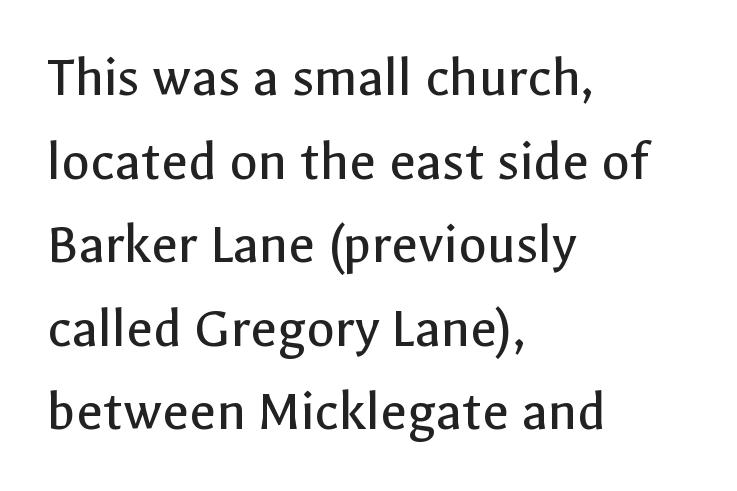
{"serif": "no", "italic": "no", "bold": "no", "weight": "regular", "width": "normal", "x_height": "medium", "monospaced": "no", "underline": "no", "align": "left", "line_spacing": "normal", "line_spacing_ratio": 1.44, "letter_spacing": "normal", "letter_spacing_em": 0.0, "glyph_px": 58}
